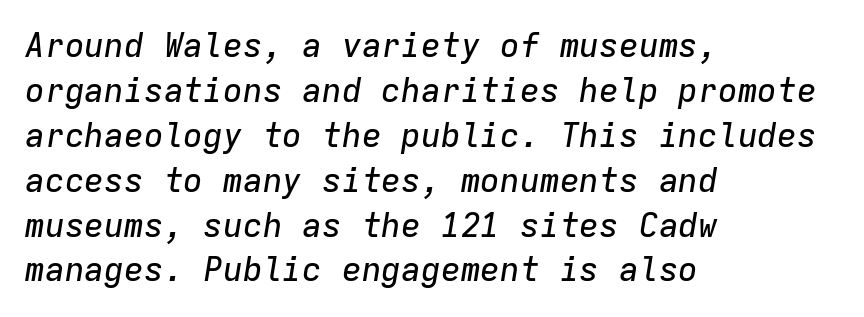
The image shows 33 px text type, italic (leaning right), monospaced; set left-aligned, normal line spacing (1.36x), normal letter spacing, not underlined; low stroke contrast and a medium x-height.
